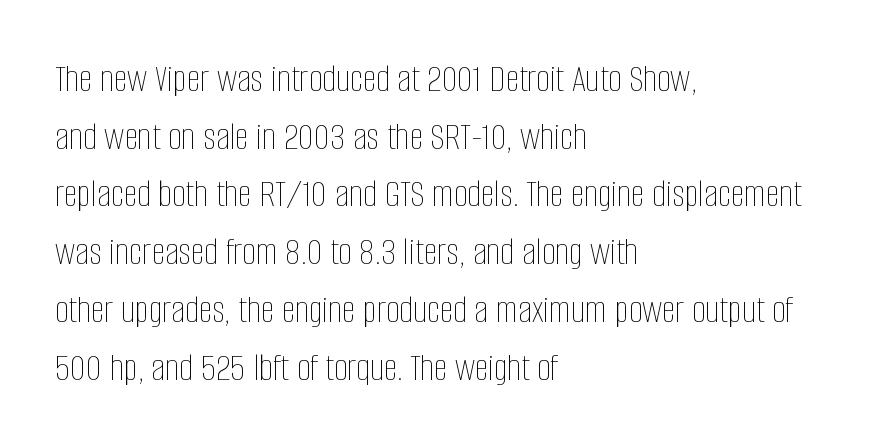
If you drew a line through each stem, it would be perfectly vertical. A classic flush-left, rag-right setting is used for this passage. Each new line begins a customary step beneath the previous one. Ink coverage per letter is moderate at most.
